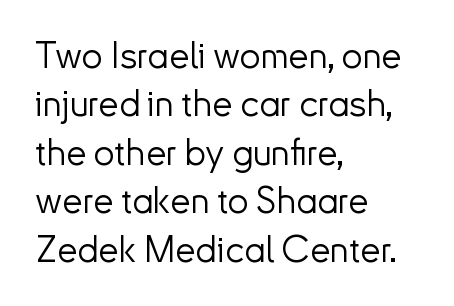
The image shows 37 px light sans-serif type, upright; set left-aligned, normal line spacing (1.31x), normal letter spacing, not underlined; low stroke contrast and a small x-height.
